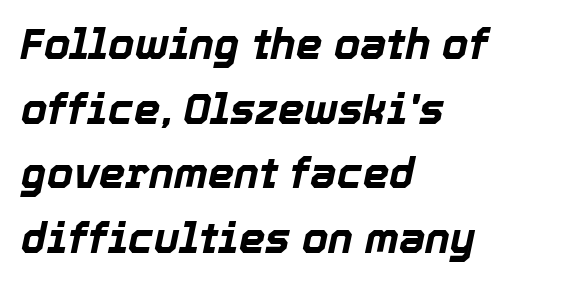
The space directly below the letters is spotless. Italic? Definitely — the glyphs are oblique. Letter spacing: default. Each line starts at the same left margin while the right side varies. These words are printed bold, with thick strokes throughout. Varying glyph widths throughout — classic text-font behaviour.
